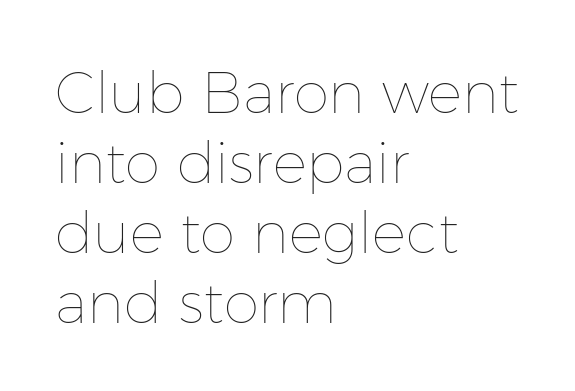
The image shows 57 px thin type, upright; set left-aligned, line spacing 1.23x, normal letter spacing, not underlined; low stroke contrast and a medium x-height.
